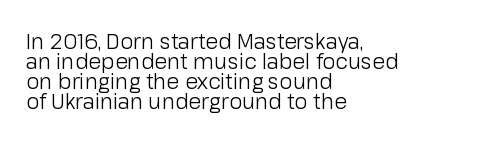
{"italic": "no", "bold": "no", "underline": "no", "align": "left", "line_spacing": "tight", "line_spacing_ratio": 0.95, "letter_spacing": "normal", "letter_spacing_em": 0.0, "glyph_px": 21}
